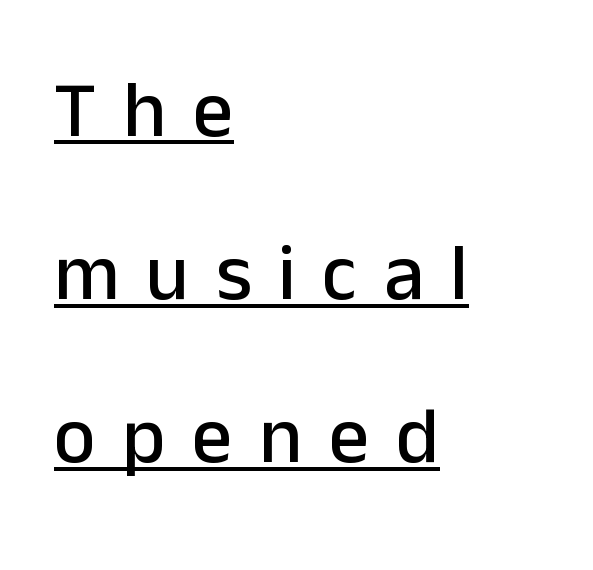
{"serif": "no", "italic": "no", "width": "normal", "stroke_contrast": "low", "x_height": "medium", "monospaced": "no", "underline": "yes", "align": "left", "line_spacing": "loose", "line_spacing_ratio": 2.04, "letter_spacing": "wide", "letter_spacing_em": 0.33, "glyph_px": 80}
